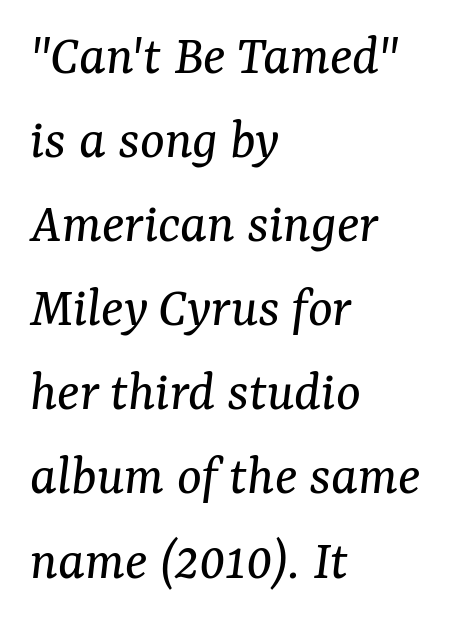
Q: Is the text bold? A: No.
Q: Is the text italic (slanted)? A: Yes, it leans right by about 7 degrees.
Q: Is the typeface a serif or a sans-serif typeface? A: Serif.
Q: Is the text underlined? A: No.
Q: How is the paragraph aligned? A: Left-aligned.
Q: Is the spacing between letters normal or unusually wide? A: Normal.
Q: Is the spacing between lines tight, normal or loose? A: Normal.
Q: Width (condensed, normal, or wide)? A: Normal.
Q: Stroke contrast? A: Medium.
Q: x-height? A: Medium.
Q: Monospaced? A: No.
